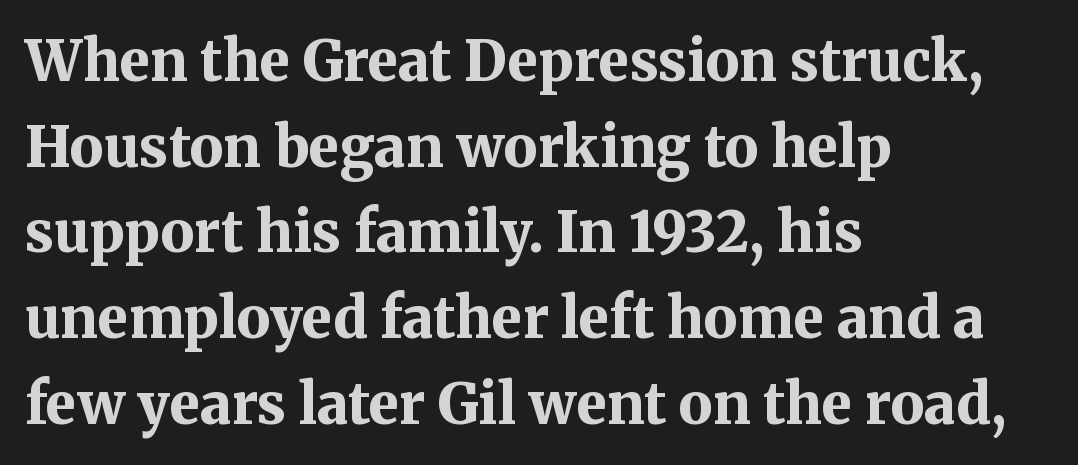
Unlike a clean sans, this face finishes its strokes with serifs. There is no visible air inserted between adjacent glyphs. Each letter keeps its own natural width here, so spacing adapts to shape. Bare-footed words on every line. All the whitespace from short lines collects on the right. When letters stand straight like this, we call the style roman or upright.
